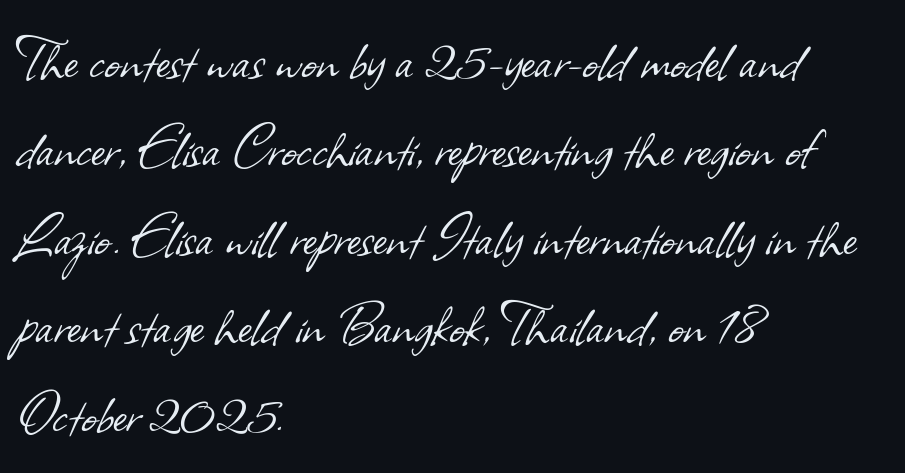
How are the letters spaced? Ordinarily, with no added tracking. Each line starts at the same left margin while the right side varies. Each row of text sits above clean, open space. Varying glyph widths throughout — classic text-font behaviour.
